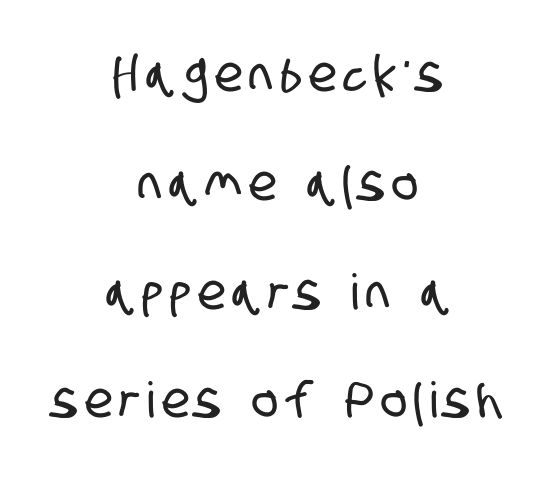
Layout note: lines centered. The letters advance in unequal steps, a hallmark of proportional type. Rows of type keep a wide berth in the vertical direction. Letterform terminals end flat and unadorned throughout the passage.
